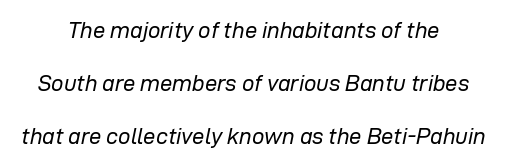
The image shows 22 px text type, italic (leaning right); set centered, loose line spacing (2.41x), normal letter spacing, not underlined.
